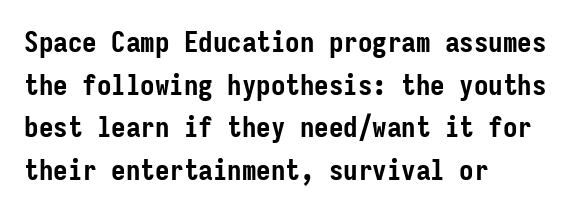
{"serif": "no", "italic": "no", "bold": "yes", "weight": "semibold", "width": "condensed", "stroke_contrast": "low", "x_height": "medium", "monospaced": "yes", "underline": "no", "align": "left", "line_spacing": "normal", "line_spacing_ratio": 1.47, "letter_spacing": "normal", "letter_spacing_em": 0.0, "glyph_px": 29}
